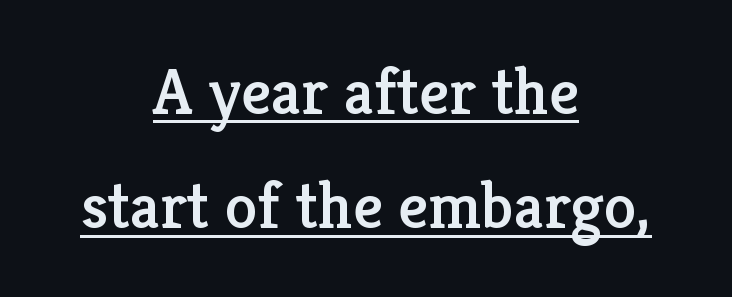
The passage is arranged like a title page — every line centered. The type family on display is of the serif kind. A roman cut, with each character standing at attention. There is no visible air inserted between adjacent glyphs.
